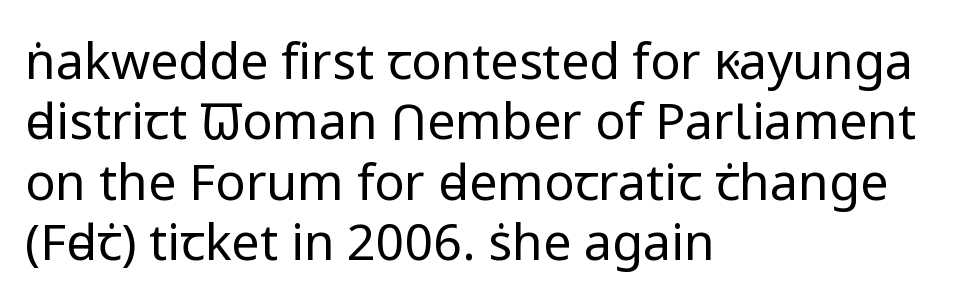
The image shows 50 px regular-weight sans-serif type, upright; set left-aligned, line spacing 1.21x, normal letter spacing, not underlined; low stroke contrast and a medium x-height.
